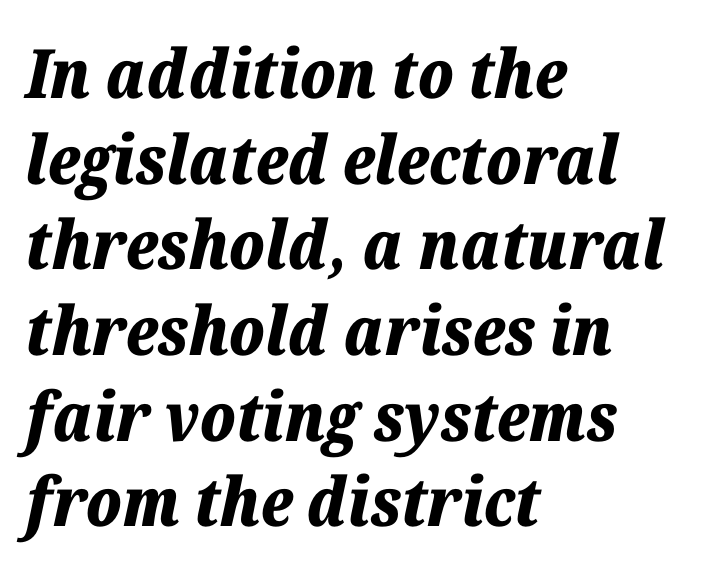
The image shows 68 px bold type, italic (leaning right); set left-aligned, normal line spacing (1.26x), normal letter spacing, not underlined; low stroke contrast and a medium x-height.
